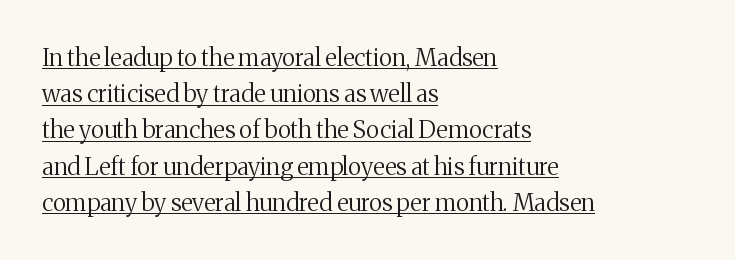
When letters stand straight like this, we call the style roman or upright. Nothing heavy about these letters — not bold at all. You can see a thin bar hugging the bottom of the glyphs. A typesetter would call this zero additional tracking. Regarding leading, the lines here are spaced in the standard way.
